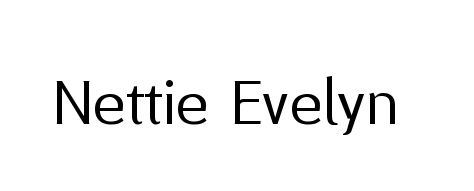
This sample has the flowing, uneven cadence of proportional lettering. If you drew a line through each stem, it would be perfectly vertical. Check where the strokes stop: nothing finishes them off — pure sans. These lines keep a tight, regular rhythm from letter to letter.
